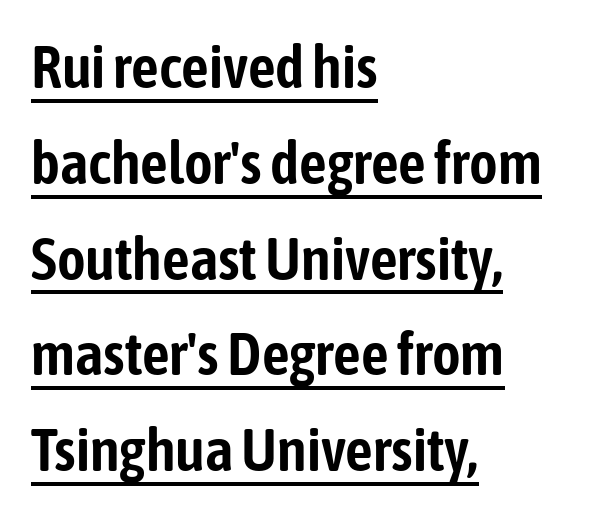
The image shows 61 px condensed sans-serif type, upright; set left-aligned, normal line spacing (1.57x), normal letter spacing, underlined; low stroke contrast and a medium x-height.
